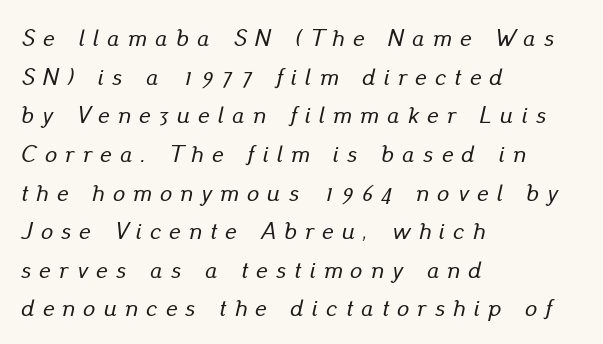
The image shows 24 px text type, italic (leaning right); set left-aligned, normal line spacing (1.61x), unusually wide letter spacing (+0.35 em), not underlined.
